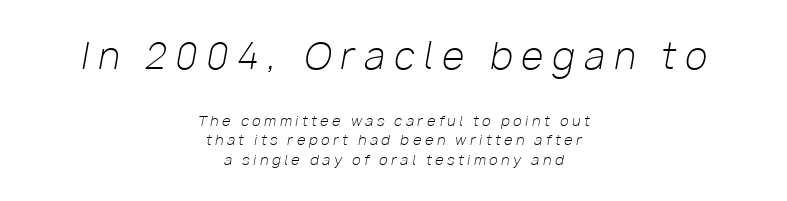
Beneath every word, the page is bare. The type is letterspaced generously, with wide tracking. Vertical stems look standard width or narrower in stroke. The passage shown leans; its letterforms are oblique.
